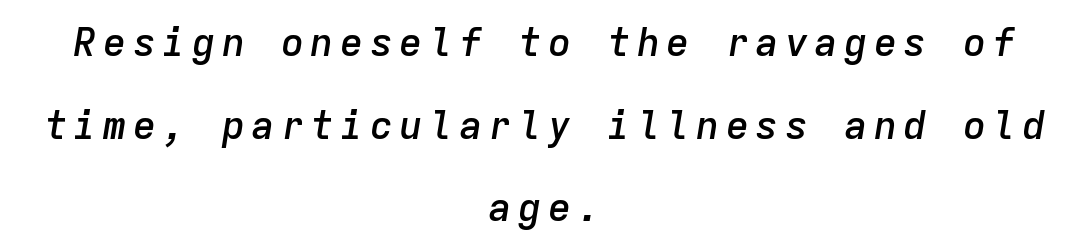
The image shows 39 px semibold type, italic (leaning right), monospaced; set centered, loose line spacing (2.12x), not underlined; low stroke contrast and a medium x-height.
